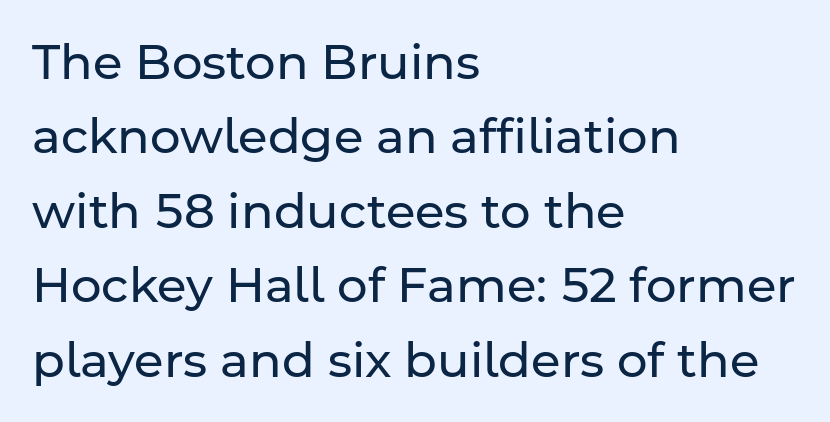
What kind of face is this? One without serifs — a sans. How would I describe the line gaps? Plain and ordinary. Tracking here is standard; glyphs follow each other at the usual distance. No extra ink here — the face is not bold. Nope, not italic — everything's standing straight. These lines are rendered in a variable-pitch font.
